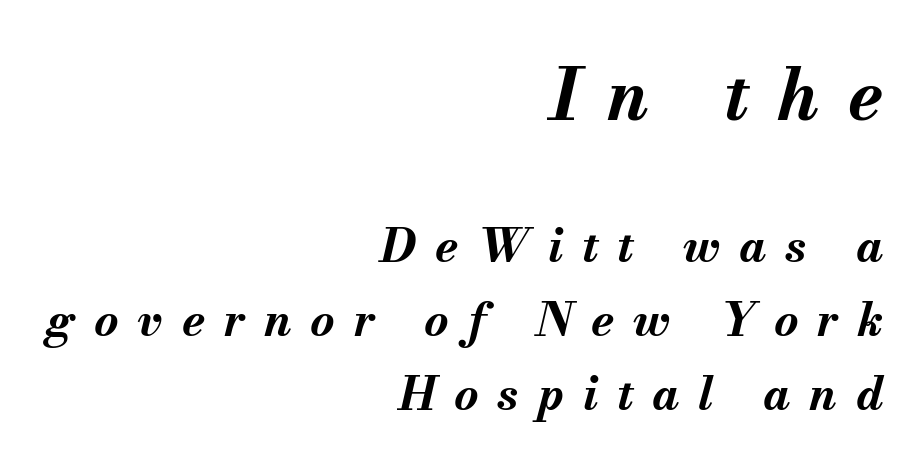
{"italic": "yes", "lean": "right", "slant_degrees": 13, "bold": "yes", "weight": "bold", "width": "normal", "stroke_contrast": "medium", "x_height": "small", "monospaced": "no", "underline": "no", "align": "right", "line_spacing": "normal", "line_spacing_ratio": 1.58, "letter_spacing": "wide", "letter_spacing_em": 0.4, "larger_block": "first", "size_ratio": 1.51, "glyph_px": 71}
